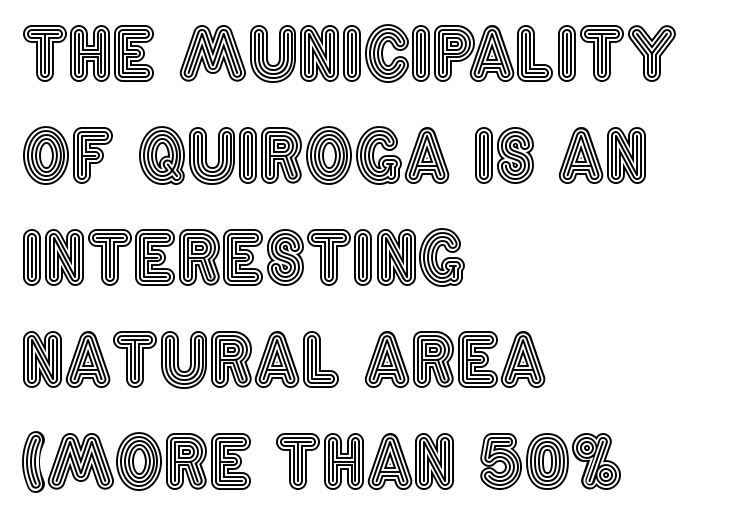
Q: Is the text italic (slanted)? A: No, it is upright.
Q: Is the text underlined? A: No.
Q: How is the paragraph aligned? A: Left-aligned.
Q: Is the spacing between letters normal or unusually wide? A: Normal.
Q: Is the spacing between lines tight, normal or loose? A: Normal.
Q: Width (condensed, normal, or wide)? A: Condensed.
Q: x-height? A: Large.
Q: Monospaced? A: No.
